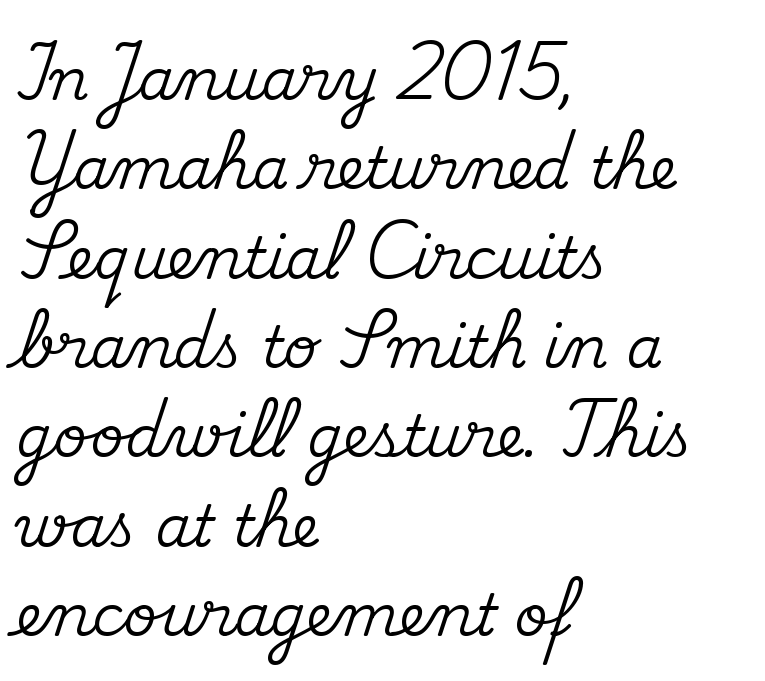
The image shows 58 px serif type; set left-aligned, normal line spacing (1.54x), normal letter spacing, not underlined; medium stroke contrast and a small x-height.
